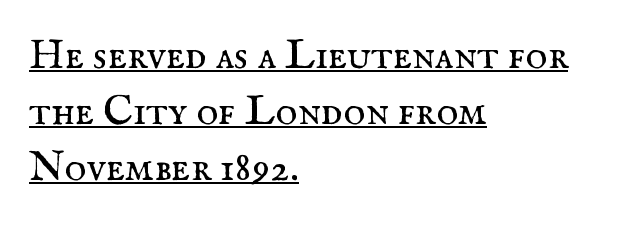
Weight: in the light-to-regular range. The lines sit at an ordinary, default distance from one another. Letter spacing: default. Each letter keeps its own natural width here, so spacing adapts to shape. The text was rendered using a seriffed face with decorative stroke endings. The sample's only ornament is a line tracing under the words.
